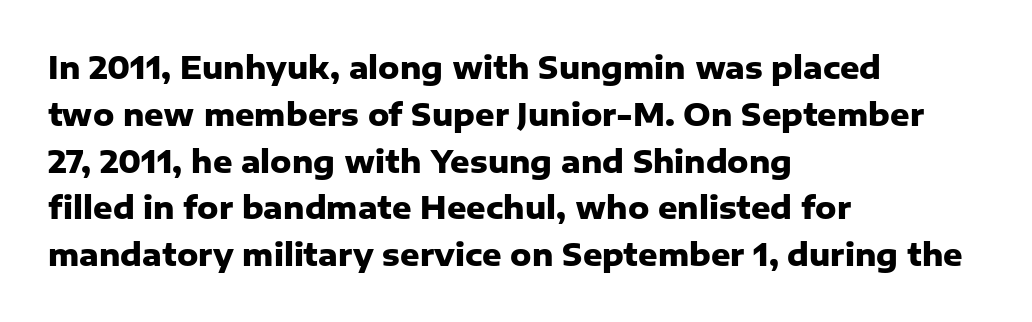
Summary of vertical rhythm: regular, with standard interline spacing. A roman cut, with each character standing at attention. A typesetter would label this face a sans. The baseline area is clear.
